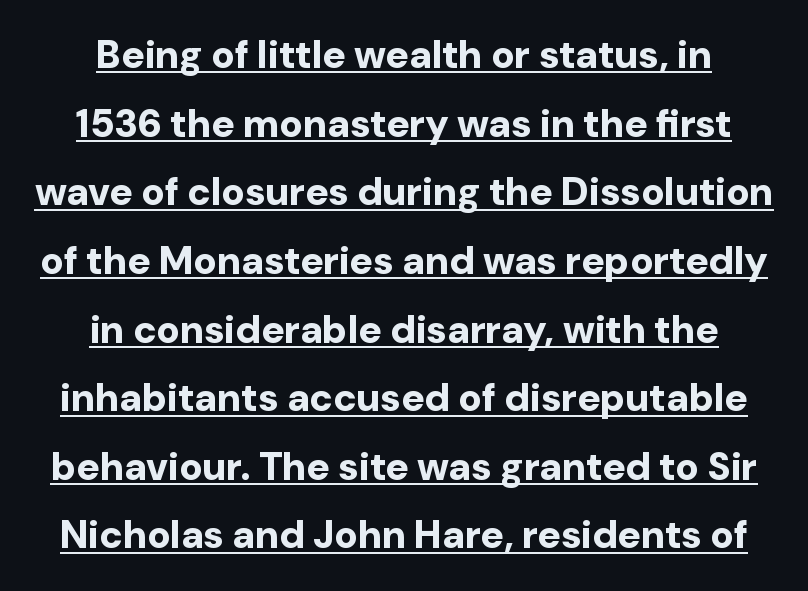
The image shows 39 px bold sans-serif type, upright; set centered, line spacing 1.76x, normal letter spacing, underlined; low stroke contrast and a medium x-height.
